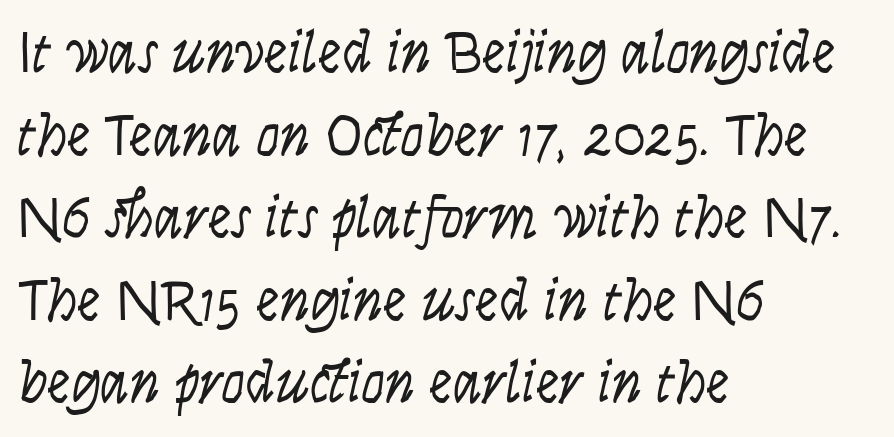
Reading down the column, the eye jumps a familiar distance to each next line. Proportional: the letters do not fall into vertical columns. The space directly below the letters is spotless. Default kerning and tracking; the words read as compact shapes. Nope, no serifs anywhere on these letters.
